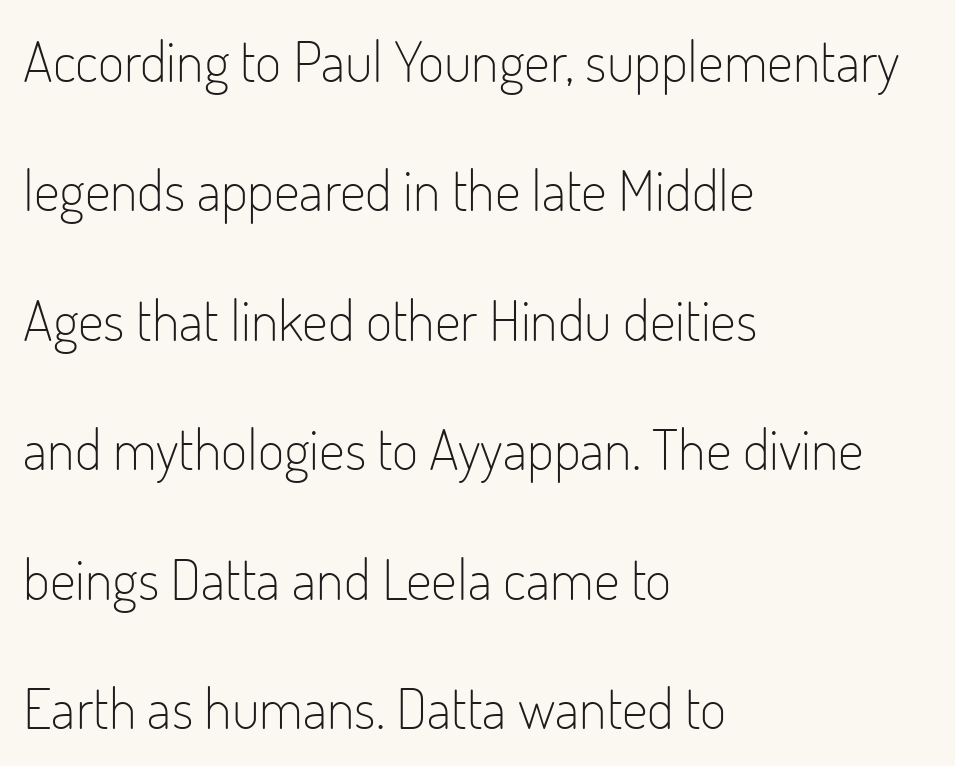
Leading is clearly above the norm, producing a sparse column. Check the space under the baseline: it is left empty. The rendering uses natural spacing where letterforms have individual widths. Serif or sans? Sans — the stroke terminals are bare. Nothing heavy about these letters — not bold at all. Layout note: lines flush left.
